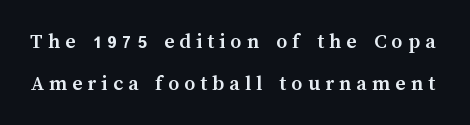
Upright lettering throughout. The font is running at its bold setting. The tracking jumps out immediately: characters are airy and widely separated. Unmarked baselines from the first word to the last.
